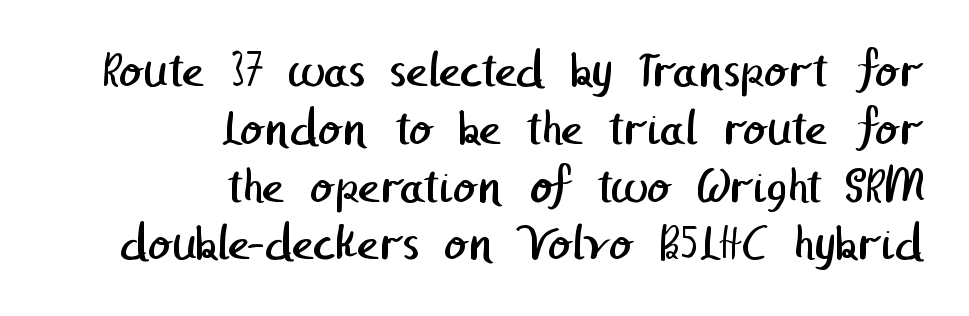
Letters have the restrained weight of plain body copy at most. Baseline-to-baseline distance is barely more than the letter height. The passage shown is typeset with a sans-serif family. You could call the tracking neutral — neither tight nor loose. Reading down the block, your eye finds every line finishing at a fixed right position.
